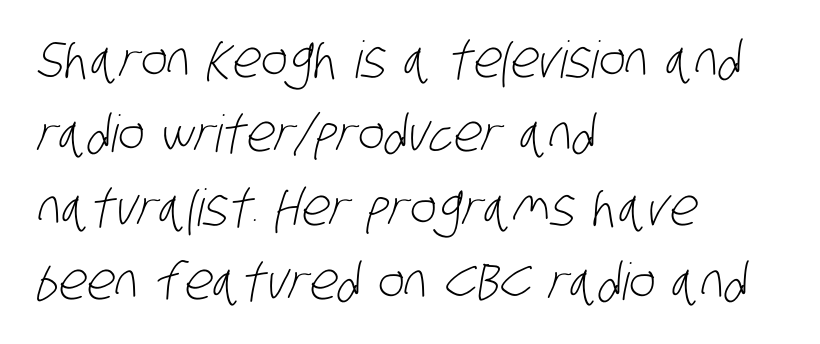
The image shows 51 px light, condensed sans-serif type; set left-aligned, normal line spacing (1.45x), normal letter spacing, not underlined; low stroke contrast and a large x-height.
